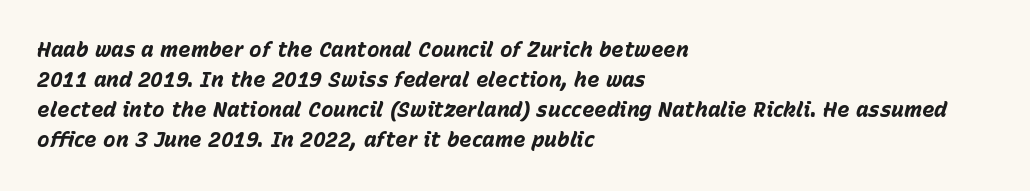
Q: Is the text bold? A: Yes.
Q: Is the text italic (slanted)? A: Yes, it leans right by about 15 degrees.
Q: Is the text underlined? A: No.
Q: How is the paragraph aligned? A: Left-aligned.
Q: Is the spacing between letters normal or unusually wide? A: Normal.
Q: Is the spacing between lines tight, normal or loose? A: Normal.
